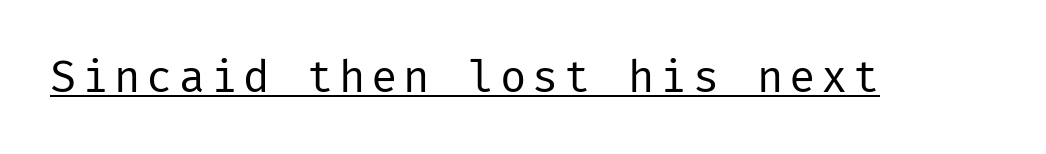
The image shows 44 px regular-weight sans-serif type, upright; set underlined; low stroke contrast and a medium x-height.
